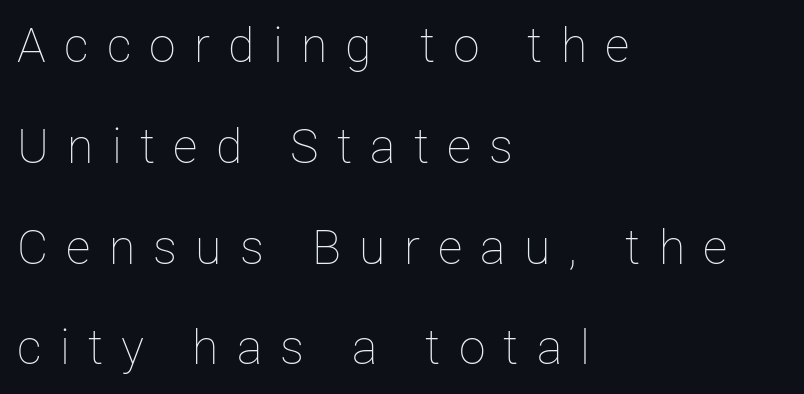
The image shows 48 px thin type, upright; set left-aligned, loose line spacing (2.1x), unusually wide letter spacing (+0.38 em), not underlined; low stroke contrast and a medium x-height.
